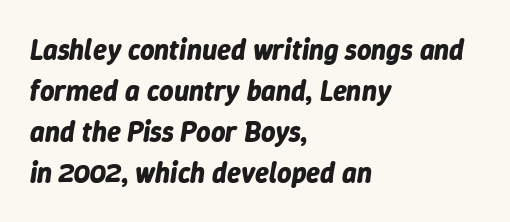
In terms of weight, the rendering is a true, heavy bold. Compared with typical paragraphs, the rows here are spaced about the same. This sample has the flowing, uneven cadence of proportional lettering. Quick note: underline off. Compared with typical body copy, the letter spacing here is the same.
